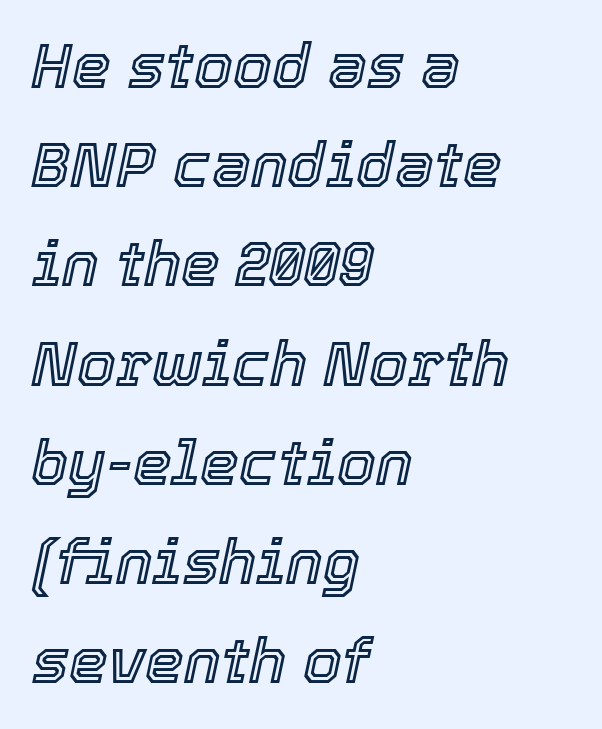
Q: Is the text italic (slanted)? A: Yes, it leans right by about 12 degrees.
Q: Is the text underlined? A: No.
Q: How is the paragraph aligned? A: Left-aligned.
Q: Is the spacing between letters normal or unusually wide? A: Normal.
Q: Is the spacing between lines tight, normal or loose? A: Normal.
Q: Width (condensed, normal, or wide)? A: Normal.
Q: x-height? A: Medium.
Q: Monospaced? A: No.
